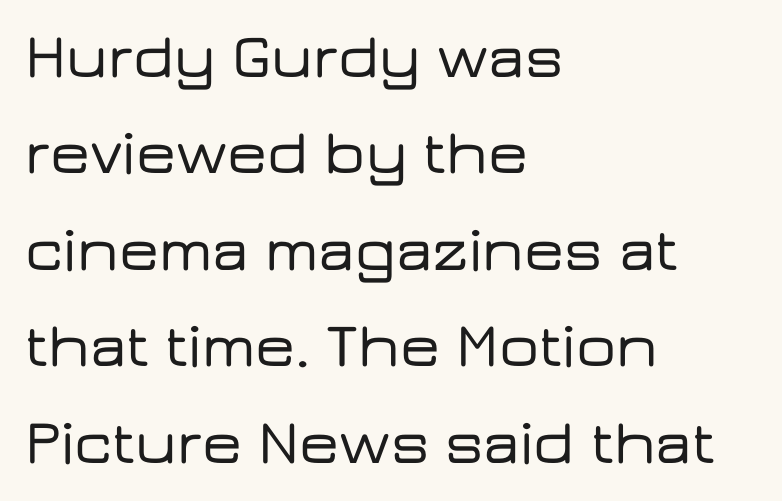
Descenders hang freely into open space. The passage shown stacks its lines at a standard gap. Observe the absence of serifs on each vertical stroke in this sample. This is the regular roman posture of the typeface. Look at the tracking — it's just the regular setting, nothing added. A typesetter would call this proportional, since set widths differ per character.
